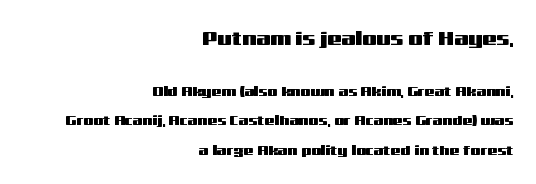
The passage shown has conventional tracking throughout. Unlike italic type, these characters show no tilt at all. The ragged edge is on the left, which tells us the setting is flush right. A bare baseline throughout the passage. Scale decreases going downward across the two blocks.
